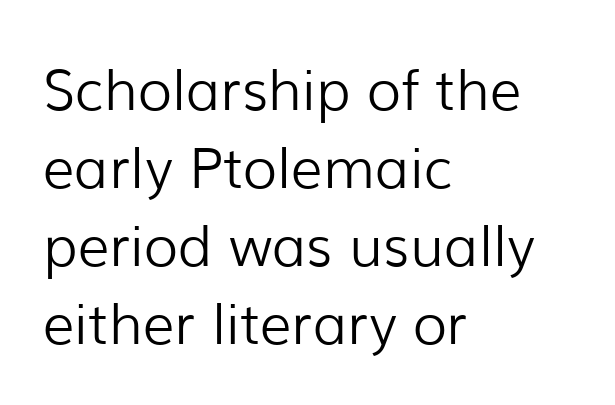
The image shows 56 px light sans-serif type, upright; set left-aligned, normal line spacing (1.39x), normal letter spacing, not underlined; low stroke contrast and a medium x-height.
